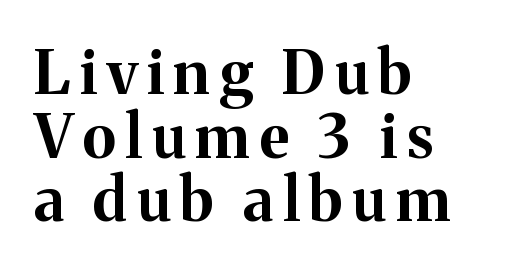
Q: Is the text bold? A: Yes.
Q: Is the text italic (slanted)? A: No, it is upright.
Q: Is the typeface a serif or a sans-serif typeface? A: Serif.
Q: Is the text underlined? A: No.
Q: How is the paragraph aligned? A: Left-aligned.
Q: Is the spacing between lines tight, normal or loose? A: Tight.
Q: Width (condensed, normal, or wide)? A: Normal.
Q: Stroke contrast? A: Medium.
Q: x-height? A: Medium.
Q: Monospaced? A: No.
